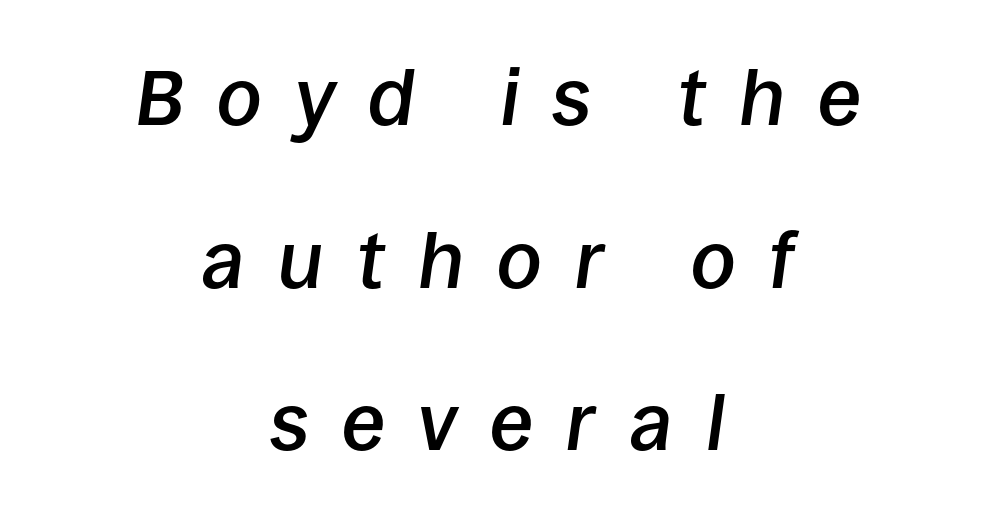
Each letter keeps its own natural width here, so spacing adapts to shape. The lettering tilts uniformly, giving the passage an italic look. The block of text is sparse from top to bottom, with ample space between rows. Is the letter spacing exaggerated? Yes — the characters are pushed far apart. These lines are centered, leaving both edges ragged.
